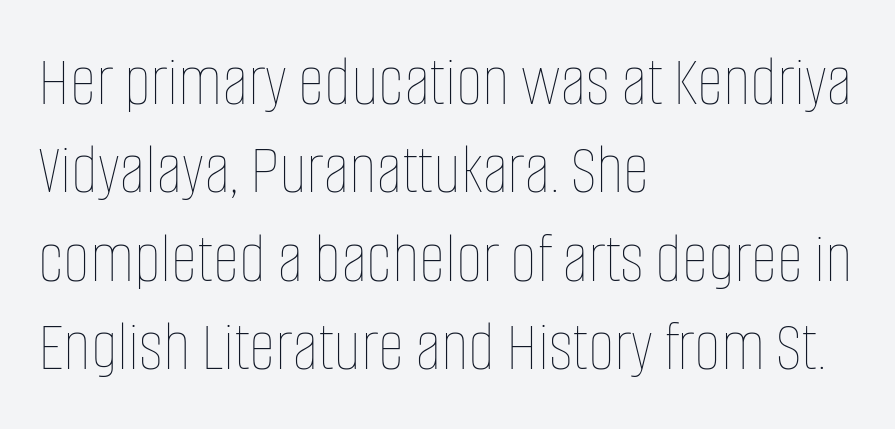
Q: Is the text bold? A: No.
Q: Is the text italic (slanted)? A: No, it is upright.
Q: Is the text underlined? A: No.
Q: How is the paragraph aligned? A: Left-aligned.
Q: Is the spacing between letters normal or unusually wide? A: Normal.
Q: Width (condensed, normal, or wide)? A: Condensed.
Q: Stroke contrast? A: Low.
Q: x-height? A: Large.
Q: Monospaced? A: No.
